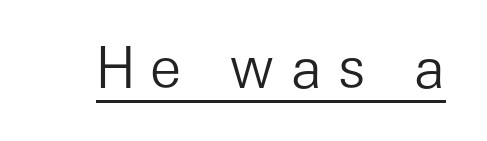
Q: Is the text bold? A: No.
Q: Is the text italic (slanted)? A: No, it is upright.
Q: Is the typeface a serif or a sans-serif typeface? A: Sans-serif.
Q: Is the text underlined? A: Yes.
Q: Is the spacing between letters normal or unusually wide? A: Unusually wide.
Q: Width (condensed, normal, or wide)? A: Normal.
Q: Stroke contrast? A: Low.
Q: x-height? A: Medium.
Q: Monospaced? A: No.
